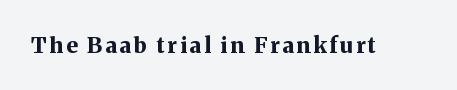
Q: Is the text bold? A: Yes.
Q: Is the text italic (slanted)? A: No, it is upright.
Q: Is the text underlined? A: No.
